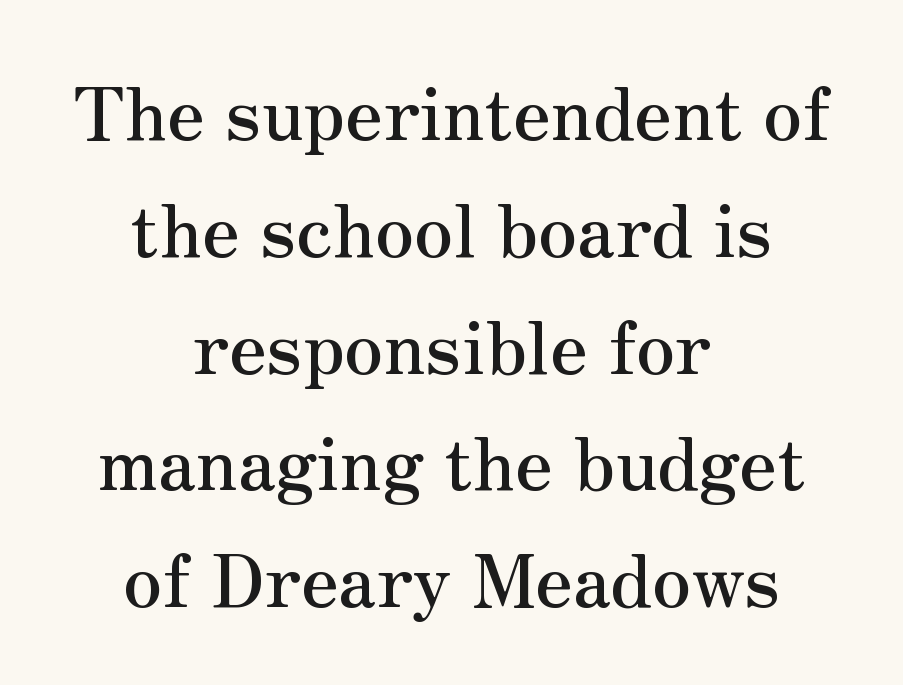
Caption: multi-line text, centered on the measure. Note: serifs present on the glyphs. The passage shown is not underscored anywhere. A typesetter would call this leading conventional body-copy spacing.
